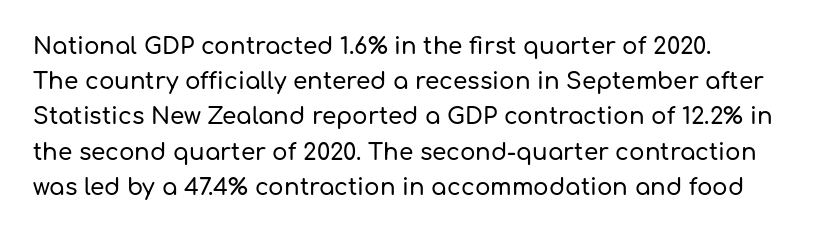
The image shows 23 px text type, upright; set normal line spacing (1.53x), normal letter spacing, not underlined.
